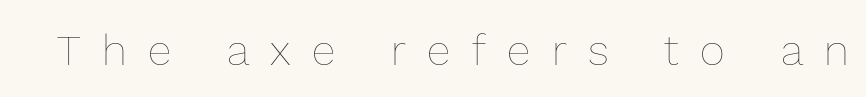
Stems and bowls with no extra thickness — not bold. The axis of the letterforms is exactly vertical. No word sits above an underline. Do the characters align in a grid? No, the font is proportional. The tracking reads as deliberately expanded to a designer's eye.
